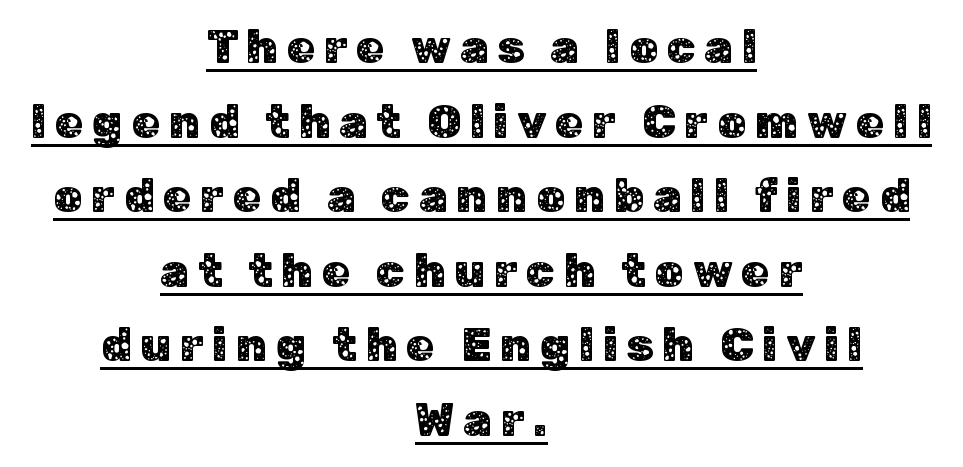
The image shows 46 px sans-serif type, upright; set centered, normal line spacing (1.62x), underlined; low stroke contrast and a medium x-height.
